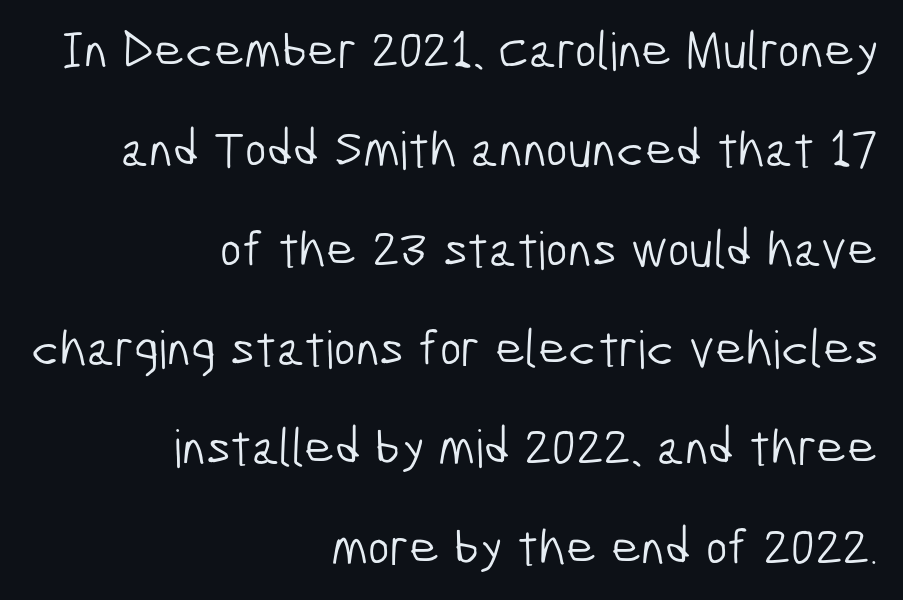
The image shows 52 px light, condensed sans-serif type; set right-aligned, loose line spacing (1.91x), normal letter spacing, not underlined; low stroke contrast and a medium x-height.
